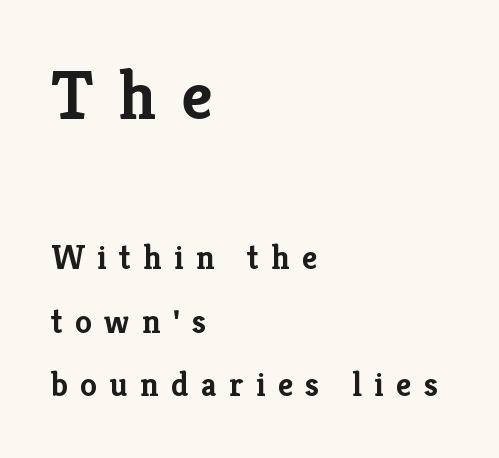
The image shows 69 px semibold serif type, upright; set left-aligned, line spacing 1.87x, unusually wide letter spacing (+0.36 em), not underlined; the first (top) block is 2.03x larger; low stroke contrast and a medium x-height.
